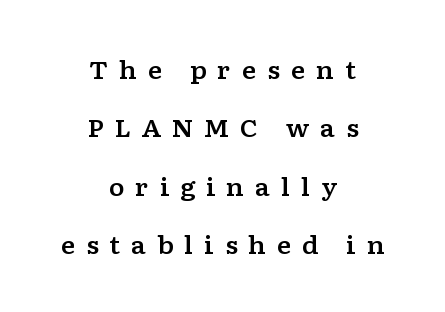
The specimen omits any rule beneath the text block's lines. The lettering holds an erect, upright posture throughout. Observe the wide spacing: letters keep a clear distance from each other. One glance says open: line gaps are wider than usual. Short and long lines alike share a common midpoint.
